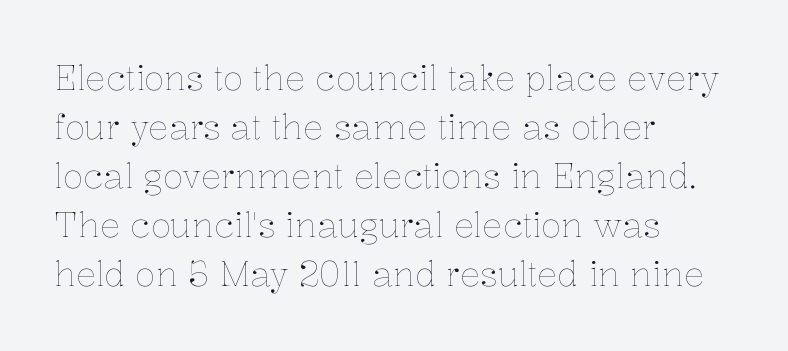
{"italic": "no", "bold": "no", "weight": "thin", "width": "normal", "stroke_contrast": "low", "x_height": "medium", "monospaced": "no", "underline": "no", "align": "left", "line_spacing": "normal", "line_spacing_ratio": 1.44, "letter_spacing": "normal", "letter_spacing_em": 0.0, "glyph_px": 34}
